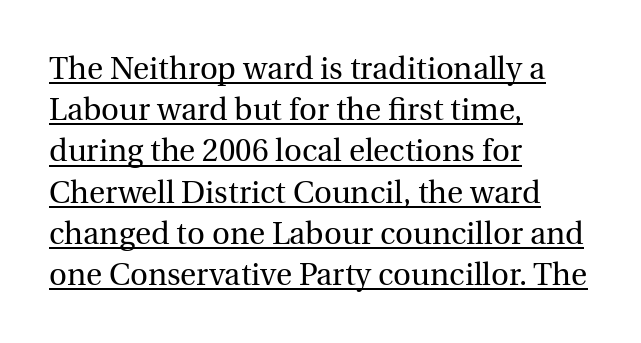
The image shows 31 px regular-weight serif type, upright; set left-aligned, normal line spacing (1.33x), normal letter spacing, underlined; a medium x-height.
